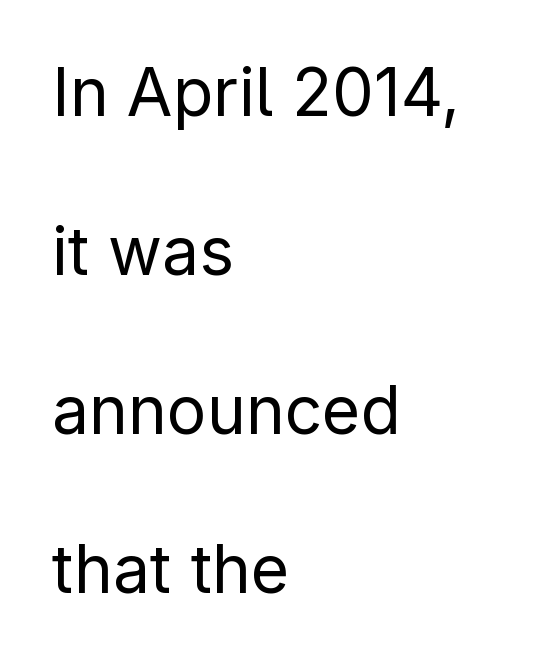
Q: Is the text bold? A: No.
Q: Is the text italic (slanted)? A: No, it is upright.
Q: Is the typeface a serif or a sans-serif typeface? A: Sans-serif.
Q: Is the text underlined? A: No.
Q: How is the paragraph aligned? A: Left-aligned.
Q: Is the spacing between letters normal or unusually wide? A: Normal.
Q: Is the spacing between lines tight, normal or loose? A: Loose.
Q: Width (condensed, normal, or wide)? A: Normal.
Q: Stroke contrast? A: Low.
Q: x-height? A: Medium.
Q: Monospaced? A: No.
